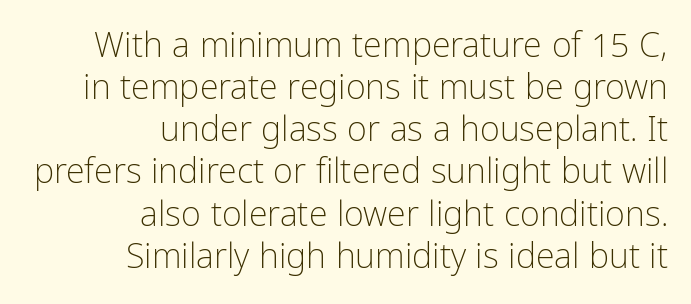
The passage shown is typed in a proportional face where columns would drift. Each row of text sits above clean, open space. Each line ends at the same right margin while the left side varies. Stems here are at most as thick as an everyday book face. No feet cap the strokes, marking this as sans-serif type. Default kerning and tracking; the words read as compact shapes.
